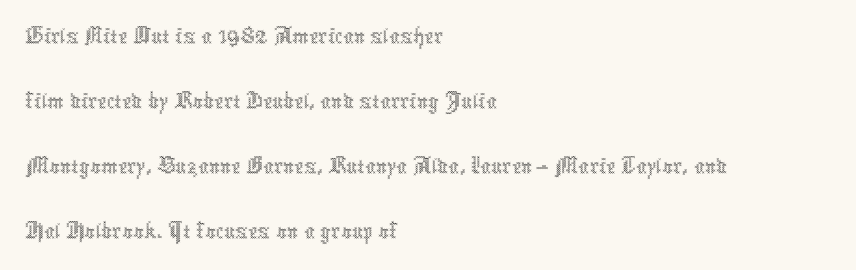
Q: Is the text bold? A: No.
Q: Is the text italic (slanted)? A: No, it is upright.
Q: Is the text underlined? A: No.
Q: How is the paragraph aligned? A: Left-aligned.
Q: Is the spacing between letters normal or unusually wide? A: Normal.
Q: Is the spacing between lines tight, normal or loose? A: Normal.
Q: Width (condensed, normal, or wide)? A: Condensed.
Q: x-height? A: Medium.
Q: Monospaced? A: No.
